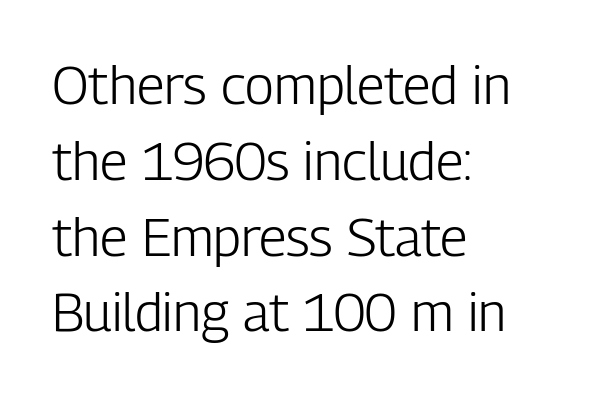
{"serif": "no", "italic": "no", "bold": "no", "weight": "light", "width": "condensed", "stroke_contrast": "low", "x_height": "medium", "monospaced": "no", "underline": "no", "align": "left", "line_spacing": "normal", "line_spacing_ratio": 1.43, "letter_spacing": "normal", "letter_spacing_em": 0.0, "glyph_px": 53}
